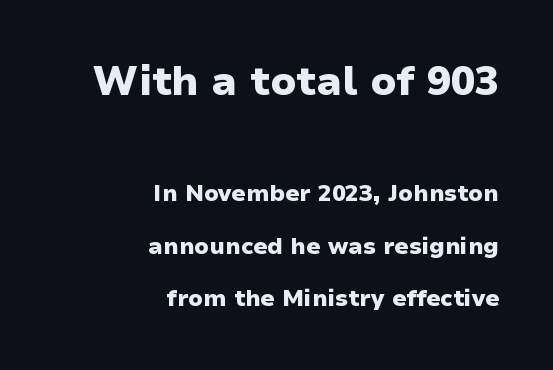
Q: Is the text bold? A: Yes.
Q: Is the text italic (slanted)? A: No, it is upright.
Q: Is the typeface a serif or a sans-serif typeface? A: Sans-serif.
Q: Is the text underlined? A: No.
Q: How is the paragraph aligned? A: Right-aligned.
Q: Is the spacing between letters normal or unusually wide? A: Normal.
Q: Is the spacing between lines tight, normal or loose? A: Loose.
Q: Which block of text is set in a larger size, the first (top) or the second (bottom)? A: The first (top) one.
Q: Width (condensed, normal, or wide)? A: Normal.
Q: Stroke contrast? A: Low.
Q: x-height? A: Medium.
Q: Monospaced? A: No.
